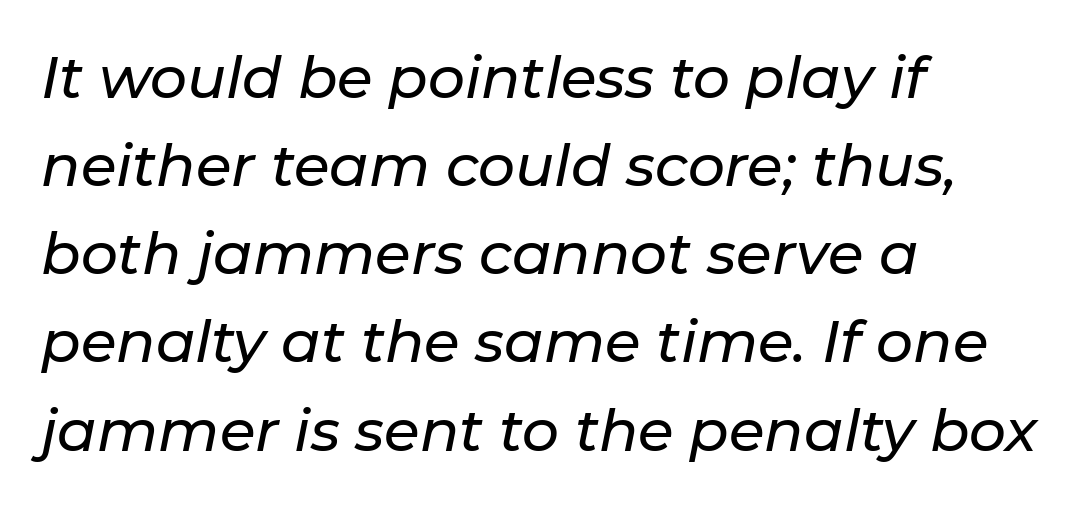
{"italic": "yes", "lean": "right", "slant_degrees": 11, "width": "normal", "stroke_contrast": "low", "x_height": "medium", "monospaced": "no", "underline": "no", "align": "left", "line_spacing": "normal", "line_spacing_ratio": 1.52, "letter_spacing": "normal", "letter_spacing_em": 0.0, "glyph_px": 58}
